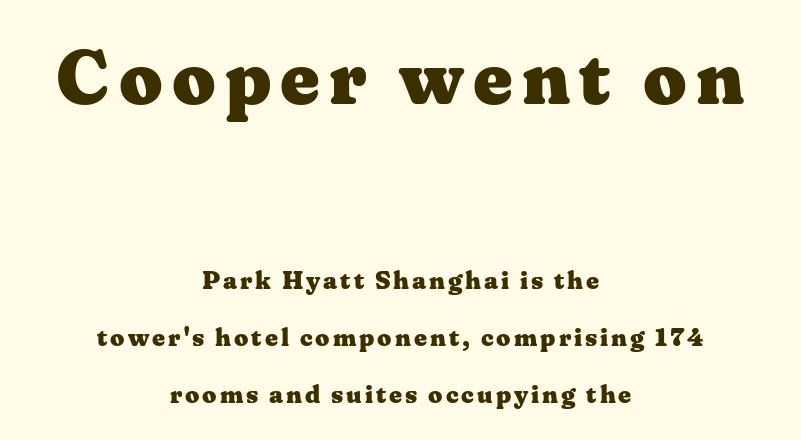
Q: Is the text bold? A: Yes.
Q: Is the text italic (slanted)? A: No, it is upright.
Q: Is the typeface a serif or a sans-serif typeface? A: Serif.
Q: Is the text underlined? A: No.
Q: How is the paragraph aligned? A: Centered.
Q: Is the spacing between lines tight, normal or loose? A: Loose.
Q: Which block of text is set in a larger size, the first (top) or the second (bottom)? A: The first (top) one.
Q: Width (condensed, normal, or wide)? A: Wide.
Q: Stroke contrast? A: Medium.
Q: x-height? A: Medium.
Q: Monospaced? A: No.
